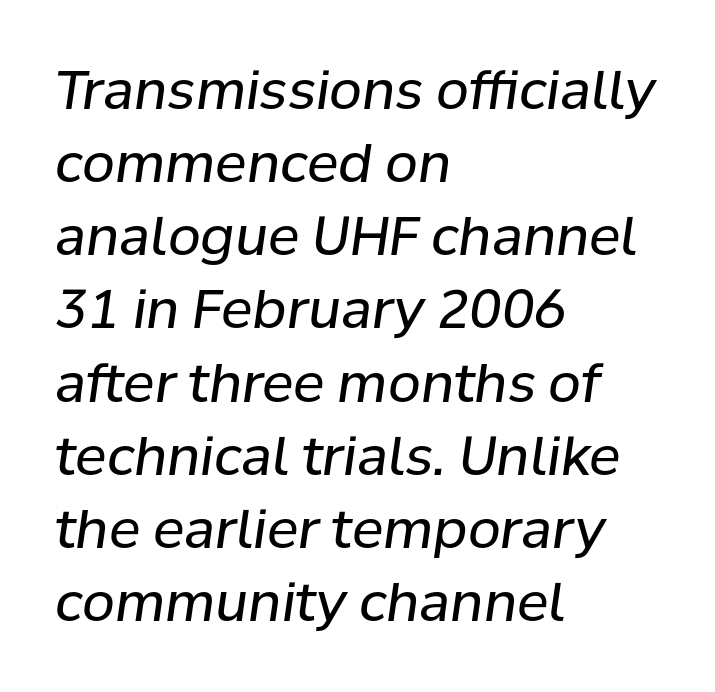
{"italic": "yes", "lean": "right", "slant_degrees": 8, "bold": "no", "weight": "regular", "width": "normal", "stroke_contrast": "low", "x_height": "medium", "monospaced": "no", "underline": "no", "align": "left", "line_spacing": "normal", "line_spacing_ratio": 1.38, "letter_spacing": "normal", "letter_spacing_em": 0.0, "glyph_px": 53}
